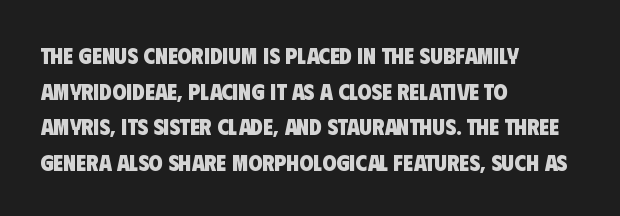
{"bold": "yes", "underline": "no", "align": "left", "line_spacing": "normal", "line_spacing_ratio": 1.55, "letter_spacing": "normal", "letter_spacing_em": 0.0, "glyph_px": 23}
